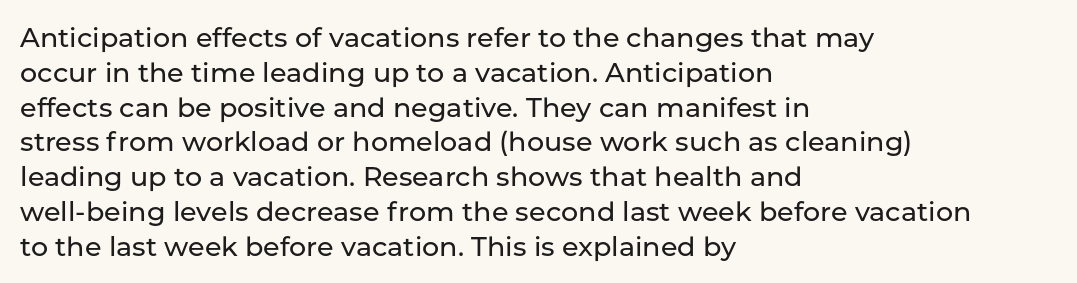
Students, observe: this is what conventionally led text looks like. This sample uses plain, unmodified letter spacing. Nobody drew a line under any word here. The typesetter chose a ragged-right arrangement here. Style check: upright.
